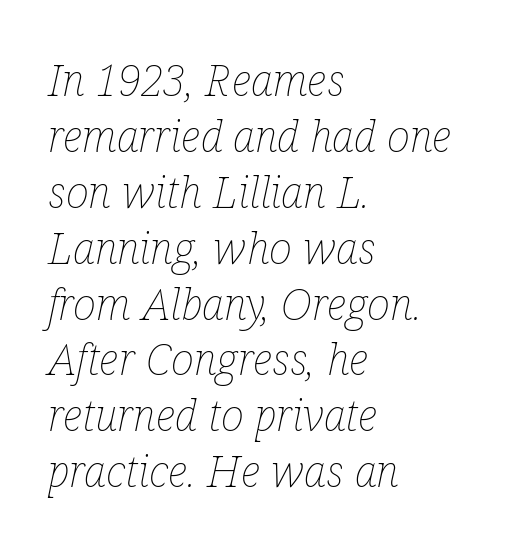
{"italic": "yes", "lean": "right", "slant_degrees": 12, "bold": "no", "weight": "thin", "width": "condensed", "stroke_contrast": "low", "x_height": "medium", "monospaced": "no", "underline": "no", "align": "left", "line_spacing": "normal", "line_spacing_ratio": 1.27, "letter_spacing": "normal", "letter_spacing_em": 0.0, "glyph_px": 44}
